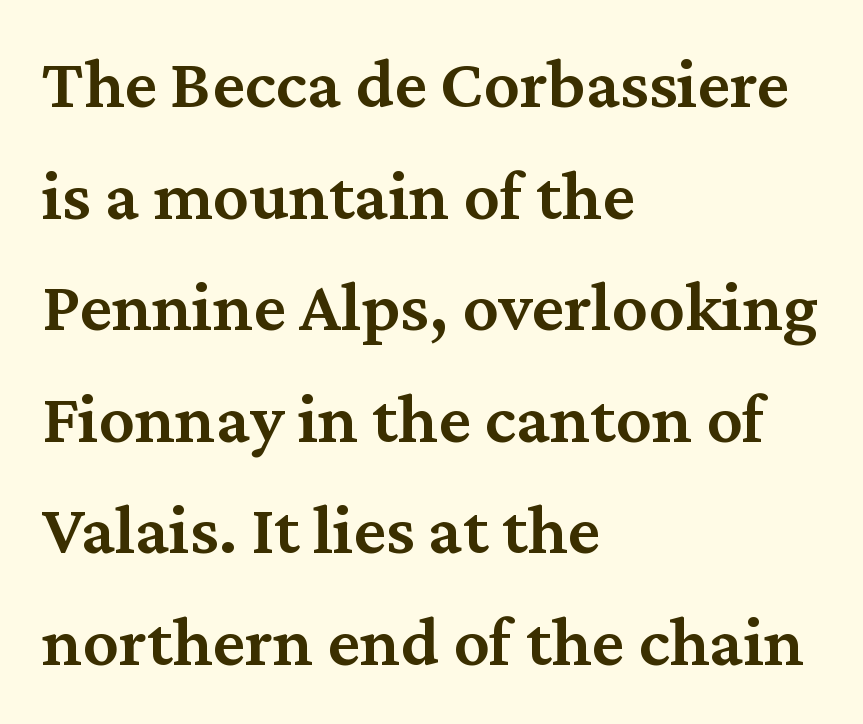
Q: Is the text bold? A: Semi-bold.
Q: Is the text italic (slanted)? A: No, it is upright.
Q: Is the typeface a serif or a sans-serif typeface? A: Serif.
Q: Is the text underlined? A: No.
Q: How is the paragraph aligned? A: Left-aligned.
Q: Is the spacing between letters normal or unusually wide? A: Normal.
Q: Is the spacing between lines tight, normal or loose? A: Normal.
Q: Width (condensed, normal, or wide)? A: Normal.
Q: Stroke contrast? A: Medium.
Q: x-height? A: Medium.
Q: Monospaced? A: No.
